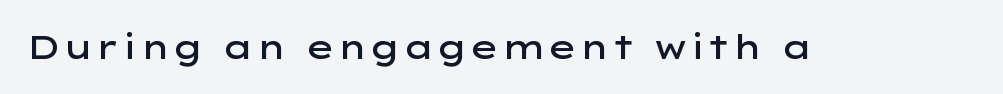
Q: Is the text bold? A: Semi-bold.
Q: Is the text italic (slanted)? A: No, it is upright.
Q: Is the typeface a serif or a sans-serif typeface? A: Sans-serif.
Q: Is the text underlined? A: No.
Q: Is the spacing between letters normal or unusually wide? A: Normal.
Q: Width (condensed, normal, or wide)? A: Wide.
Q: Stroke contrast? A: Low.
Q: x-height? A: Medium.
Q: Monospaced? A: No.
